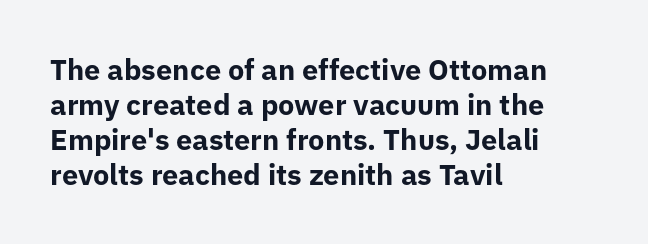
Q: Is the text bold? A: Yes.
Q: Is the text italic (slanted)? A: No, it is upright.
Q: Is the typeface a serif or a sans-serif typeface? A: Sans-serif.
Q: Is the text underlined? A: No.
Q: How is the paragraph aligned? A: Left-aligned.
Q: Is the spacing between letters normal or unusually wide? A: Normal.
Q: Width (condensed, normal, or wide)? A: Normal.
Q: Stroke contrast? A: Low.
Q: x-height? A: Medium.
Q: Monospaced? A: No.
